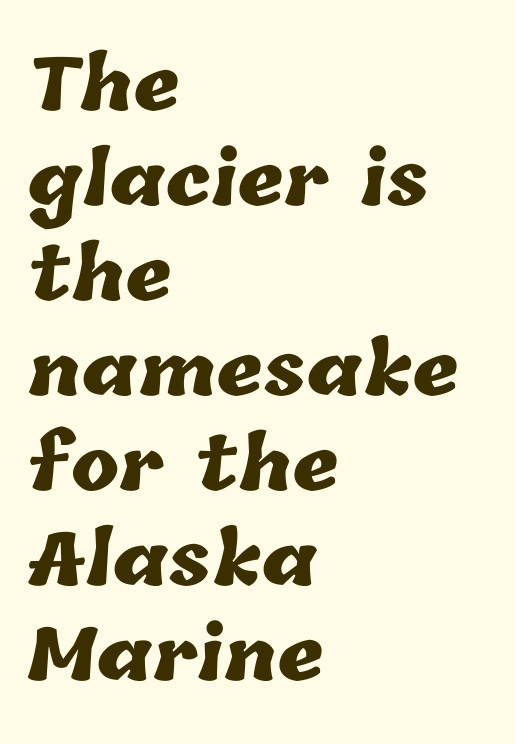
Q: Is the text bold? A: Yes.
Q: Is the text underlined? A: No.
Q: How is the paragraph aligned? A: Left-aligned.
Q: Is the spacing between letters normal or unusually wide? A: Normal.
Q: Is the spacing between lines tight, normal or loose? A: Normal.
Q: Width (condensed, normal, or wide)? A: Normal.
Q: Stroke contrast? A: Low.
Q: x-height? A: Medium.
Q: Monospaced? A: No.
